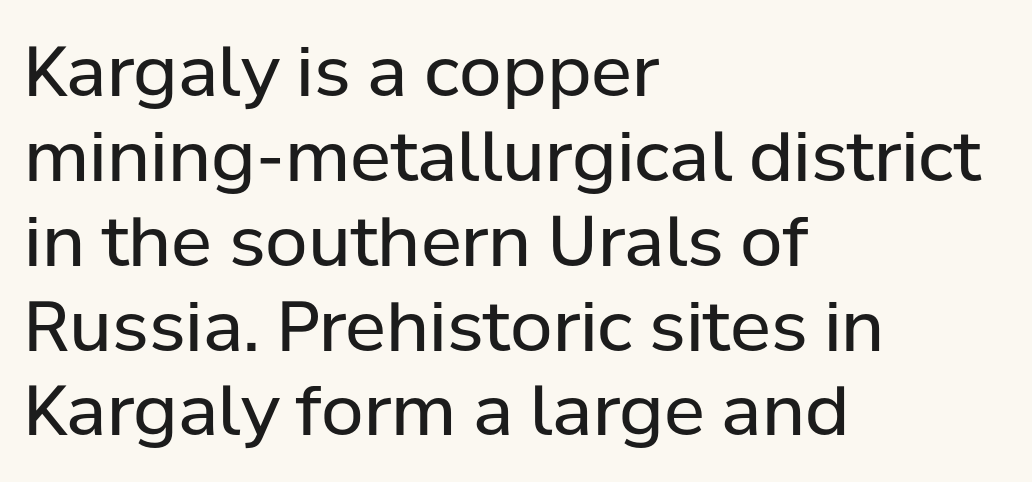
{"serif": "no", "italic": "no", "bold": "no", "weight": "regular", "width": "normal", "stroke_contrast": "low", "x_height": "medium", "monospaced": "no", "underline": "no", "align": "left", "line_spacing_ratio": 1.23, "letter_spacing": "normal", "letter_spacing_em": 0.0, "glyph_px": 69}
